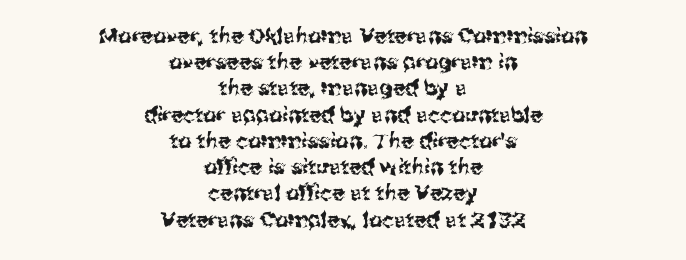
{"italic": "no", "underline": "no", "align": "center", "line_spacing": "normal", "line_spacing_ratio": 1.25, "letter_spacing": "normal", "letter_spacing_em": 0.0, "glyph_px": 21}
